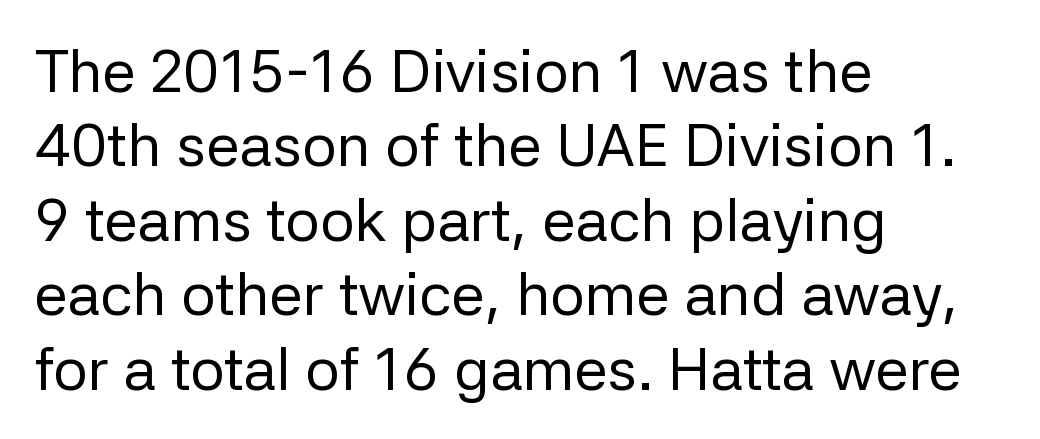
The letters carry no serifs — their stems end cleanly without finishing strokes. Visually the block forms a straight wall on the left and a jagged coastline on the right. Plain, unruled lines of type. Heft: none added — not bold.
